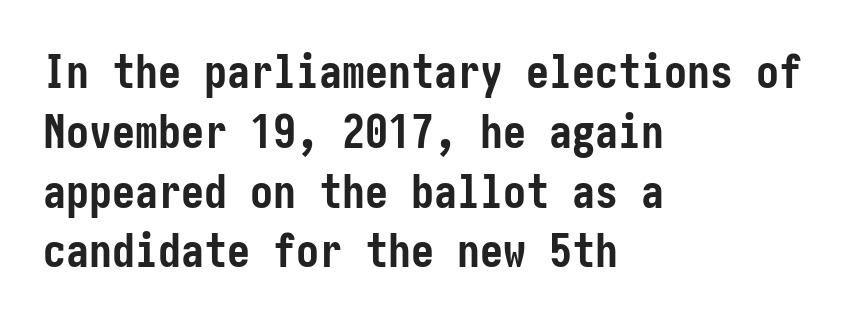
The image shows 46 px semibold, condensed sans-serif type, upright; set left-aligned, normal line spacing (1.3x), normal letter spacing, not underlined; low stroke contrast and a medium x-height.
